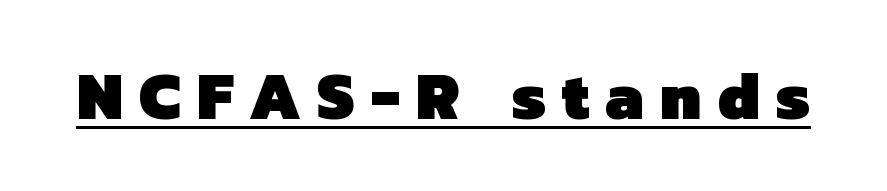
{"serif": "no", "bold": "yes", "weight": "heavy", "width": "normal", "stroke_contrast": "low", "x_height": "medium", "monospaced": "no", "underline": "yes", "letter_spacing": "wide", "letter_spacing_em": 0.24, "glyph_px": 67}
